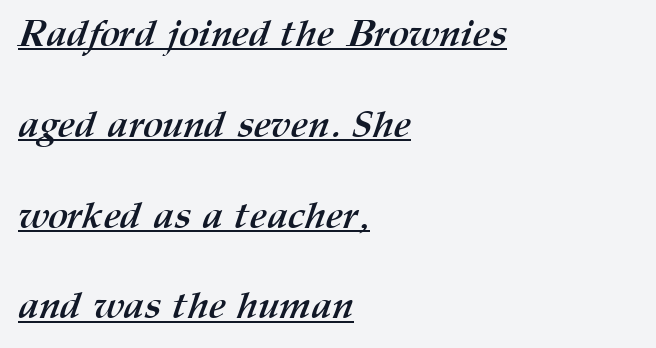
The image shows 38 px semibold type; set left-aligned, loose line spacing (2.39x), normal letter spacing, underlined; medium stroke contrast and a medium x-height.
